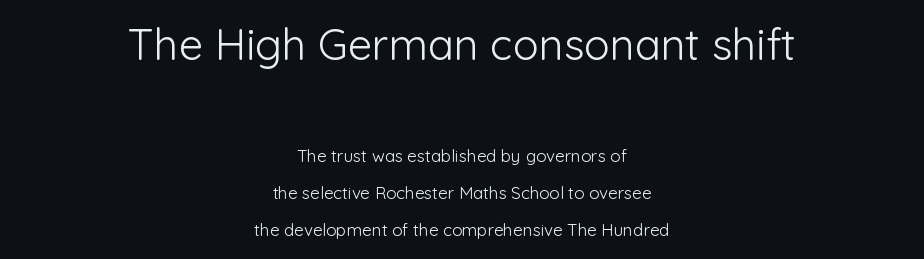
The image shows 43 px light sans-serif type, upright; set centered, loose line spacing (2.18x), normal letter spacing, not underlined; the first (top) block is 2.53x larger; low stroke contrast and a medium x-height.
